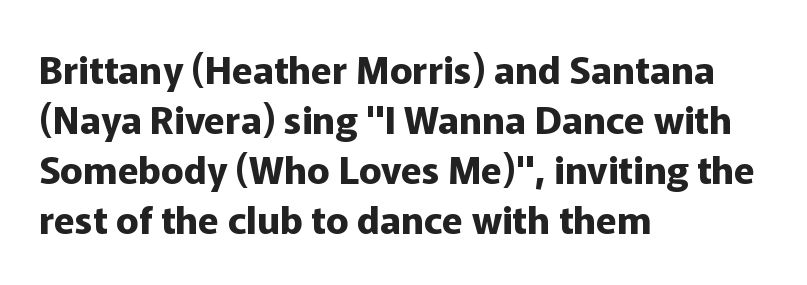
{"serif": "no", "italic": "no", "bold": "yes", "weight": "bold", "width": "normal", "stroke_contrast": "low", "x_height": "medium", "monospaced": "no", "underline": "no", "align": "left", "line_spacing": "normal", "line_spacing_ratio": 1.32, "letter_spacing": "normal", "letter_spacing_em": 0.0, "glyph_px": 38}
